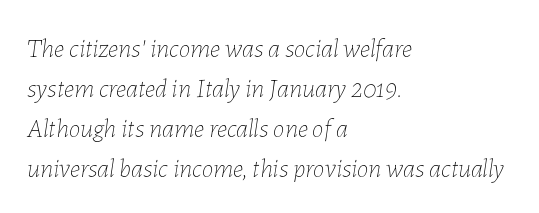
{"italic": "yes", "lean": "right", "slant_degrees": 7, "bold": "no", "underline": "no", "align": "left", "line_spacing": "normal", "line_spacing_ratio": 1.54, "letter_spacing": "normal", "letter_spacing_em": 0.0, "glyph_px": 26}
